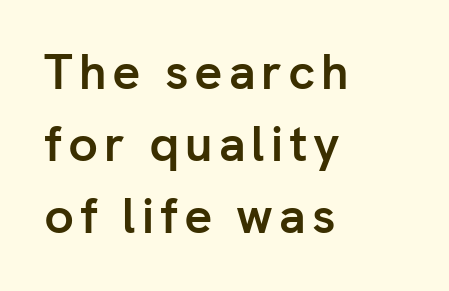
The image shows 49 px semibold sans-serif type, upright; set left-aligned, normal line spacing (1.47x), not underlined; low stroke contrast and a medium x-height.
